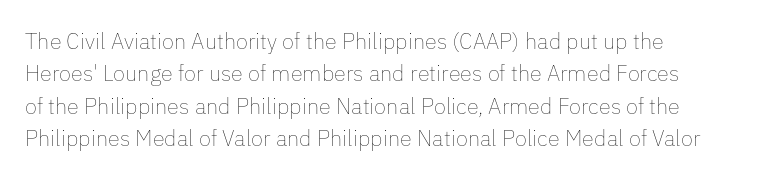
The image shows 22 px text type, upright; set left-aligned, normal line spacing (1.47x), normal letter spacing, not underlined.
